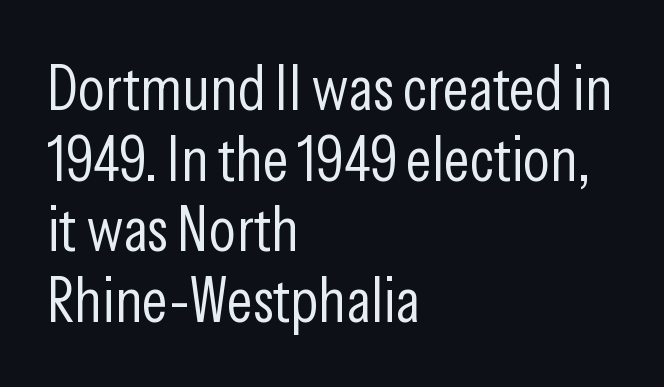
Q: Is the text bold? A: No.
Q: Is the text italic (slanted)? A: No, it is upright.
Q: Is the typeface a serif or a sans-serif typeface? A: Sans-serif.
Q: Is the text underlined? A: No.
Q: How is the paragraph aligned? A: Left-aligned.
Q: Is the spacing between letters normal or unusually wide? A: Normal.
Q: Is the spacing between lines tight, normal or loose? A: Tight.
Q: Width (condensed, normal, or wide)? A: Condensed.
Q: Stroke contrast? A: Low.
Q: x-height? A: Medium.
Q: Monospaced? A: No.
